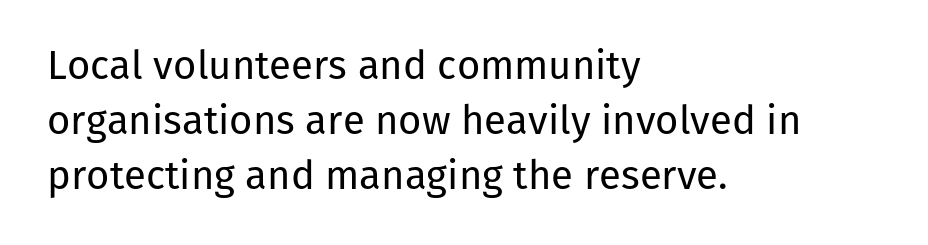
{"serif": "no", "italic": "no", "bold": "no", "weight": "regular", "width": "normal", "stroke_contrast": "low", "x_height": "medium", "monospaced": "no", "underline": "no", "align": "left", "line_spacing": "normal", "line_spacing_ratio": 1.38, "letter_spacing": "normal", "letter_spacing_em": 0.0, "glyph_px": 40}
